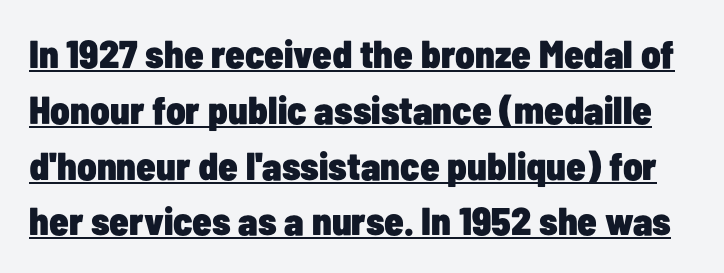
The image shows 39 px heavy, condensed sans-serif type, upright; set normal line spacing (1.43x), normal letter spacing, underlined; low stroke contrast and a medium x-height.
